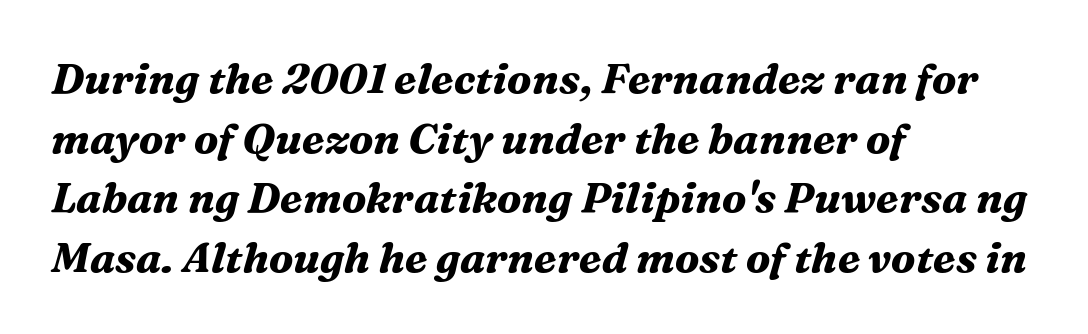
Q: Is the text bold? A: Yes.
Q: Is the text italic (slanted)? A: Yes, it leans right by about 16 degrees.
Q: Is the typeface a serif or a sans-serif typeface? A: Serif.
Q: Is the text underlined? A: No.
Q: How is the paragraph aligned? A: Left-aligned.
Q: Is the spacing between letters normal or unusually wide? A: Normal.
Q: Is the spacing between lines tight, normal or loose? A: Normal.
Q: Width (condensed, normal, or wide)? A: Normal.
Q: Stroke contrast? A: Medium.
Q: x-height? A: Medium.
Q: Monospaced? A: No.
